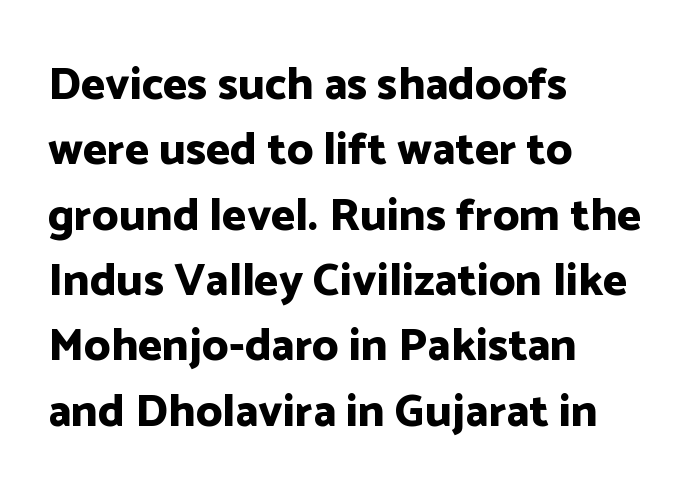
The image shows 46 px bold sans-serif type, upright; set left-aligned, normal line spacing (1.42x), normal letter spacing, not underlined; low stroke contrast and a medium x-height.
